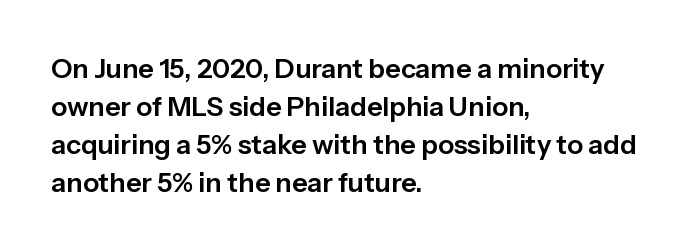
The image shows 27 px text type, upright; set left-aligned, normal line spacing (1.41x), normal letter spacing, not underlined.
